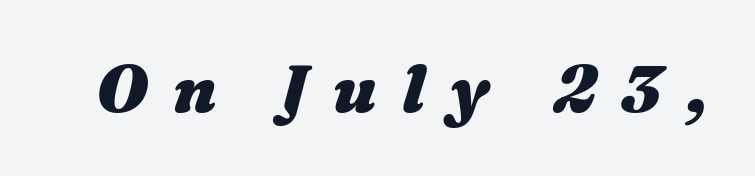
Q: Is the text bold? A: Yes.
Q: Is the text italic (slanted)? A: Yes, it leans right by about 16 degrees.
Q: Is the text underlined? A: No.
Q: Is the spacing between letters normal or unusually wide? A: Unusually wide.
Q: Width (condensed, normal, or wide)? A: Wide.
Q: Stroke contrast? A: Medium.
Q: x-height? A: Medium.
Q: Monospaced? A: No.
